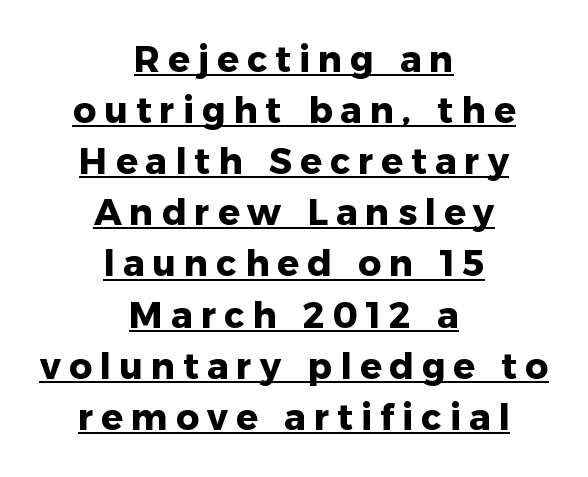
Q: Is the text bold? A: Yes.
Q: Is the text italic (slanted)? A: No, it is upright.
Q: Is the typeface a serif or a sans-serif typeface? A: Sans-serif.
Q: Is the text underlined? A: Yes.
Q: How is the paragraph aligned? A: Centered.
Q: Is the spacing between letters normal or unusually wide? A: Unusually wide.
Q: Is the spacing between lines tight, normal or loose? A: Normal.
Q: Width (condensed, normal, or wide)? A: Normal.
Q: Stroke contrast? A: Low.
Q: x-height? A: Medium.
Q: Monospaced? A: No.
